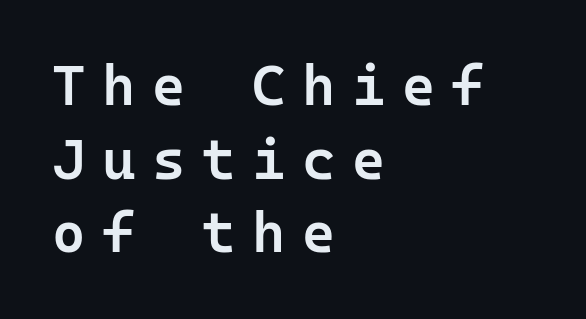
Q: Is the text bold? A: Semi-bold.
Q: Is the text italic (slanted)? A: No, it is upright.
Q: Is the typeface a serif or a sans-serif typeface? A: Sans-serif.
Q: Is the text underlined? A: No.
Q: How is the paragraph aligned? A: Left-aligned.
Q: Is the spacing between letters normal or unusually wide? A: Unusually wide.
Q: Is the spacing between lines tight, normal or loose? A: Normal.
Q: Width (condensed, normal, or wide)? A: Normal.
Q: Stroke contrast? A: Low.
Q: x-height? A: Medium.
Q: Monospaced? A: Yes.
